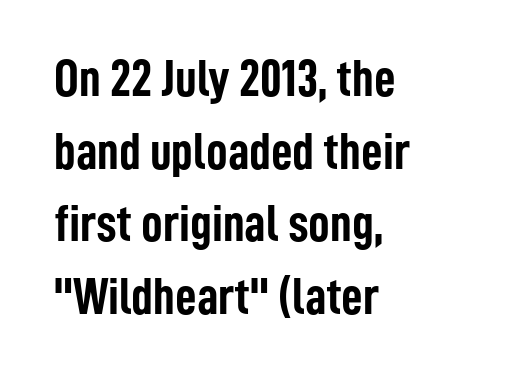
The image shows 53 px semibold, condensed sans-serif type, upright; set left-aligned, normal line spacing (1.37x), normal letter spacing, not underlined; low stroke contrast and a medium x-height.
